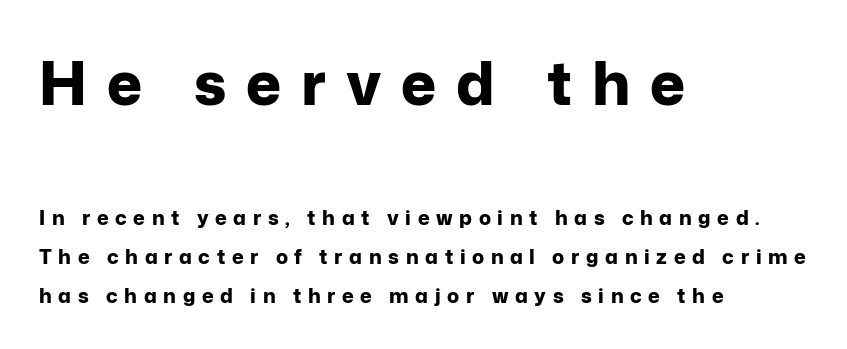
{"serif": "no", "italic": "no", "bold": "yes", "weight": "bold", "width": "normal", "stroke_contrast": "low", "x_height": "medium", "monospaced": "no", "underline": "no", "align": "left", "line_spacing": "loose", "line_spacing_ratio": 1.94, "letter_spacing": "wide", "letter_spacing_em": 0.33, "larger_block": "first", "size_ratio": 3.0, "glyph_px": 60}
